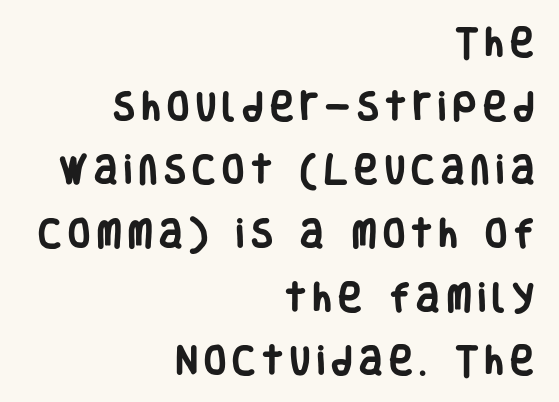
The image shows 32 px heavy, condensed sans-serif type, upright; set right-aligned, loose line spacing (1.99x), unusually wide letter spacing (+0.21 em), not underlined; low stroke contrast and a large x-height.
